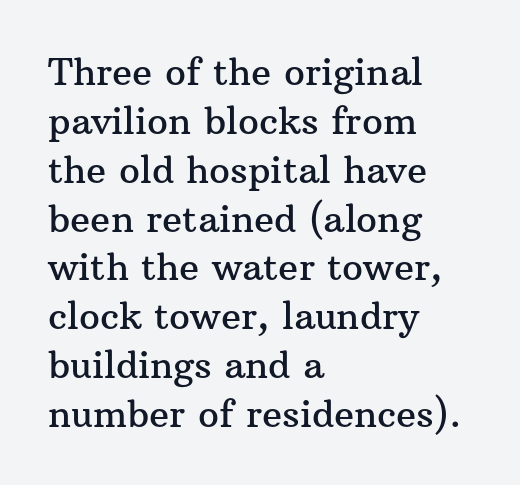
The image shows 37 px serif type, upright; set left-aligned, normal line spacing (1.32x), normal letter spacing, not underlined; medium stroke contrast and a medium x-height.
